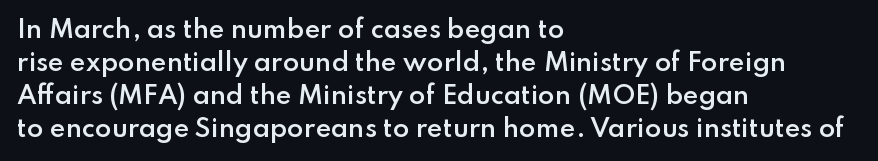
Q: Is the text bold? A: Semi-bold.
Q: Is the text italic (slanted)? A: No, it is upright.
Q: Is the text underlined? A: No.
Q: How is the paragraph aligned? A: Left-aligned.
Q: Is the spacing between letters normal or unusually wide? A: Normal.
Q: Is the spacing between lines tight, normal or loose? A: Normal.
